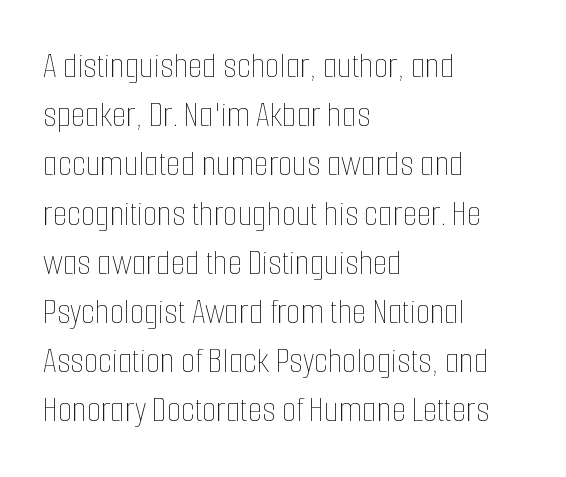
The typeface has the unassuming heft of standard copy or less. A bare baseline throughout the passage. Leading: standard. This rendering uses left alignment, leaving the right contour irregular. Tracking value appears to be zero — textbook default spacing. The type sits square on the baseline with zero lean.
